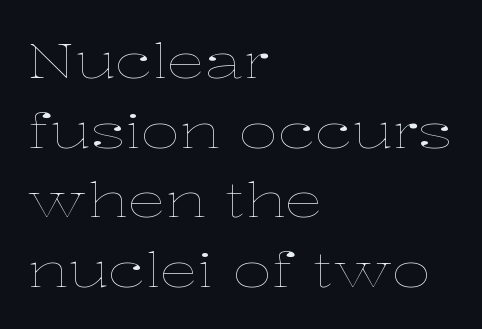
The compositor pushed each line to the left boundary. Does extra space separate the letters? No, they use regular spacing. The passage shown is not bold in any degree. The letters advance in unequal steps, a hallmark of proportional type. Whoever set this chose a conventional vertical rhythm. Just letters on the line, the space beneath them empty.
